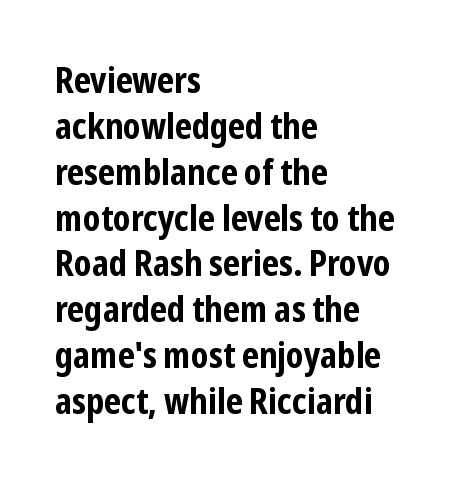
{"serif": "no", "italic": "no", "bold": "yes", "weight": "bold", "width": "condensed", "stroke_contrast": "low", "x_height": "medium", "monospaced": "no", "underline": "no", "align": "left", "line_spacing": "normal", "line_spacing_ratio": 1.31, "letter_spacing": "normal", "letter_spacing_em": 0.0, "glyph_px": 35}
